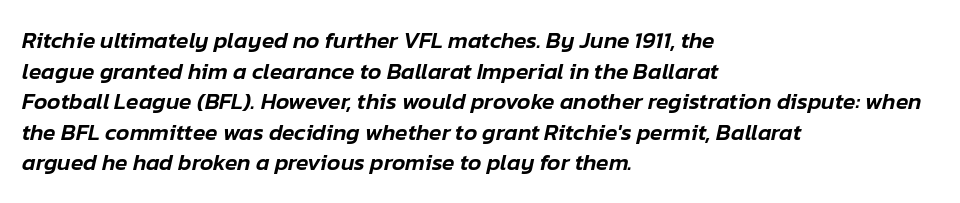
The image shows 23 px text type, italic (leaning right); set left-aligned, normal line spacing (1.33x), normal letter spacing, not underlined.
